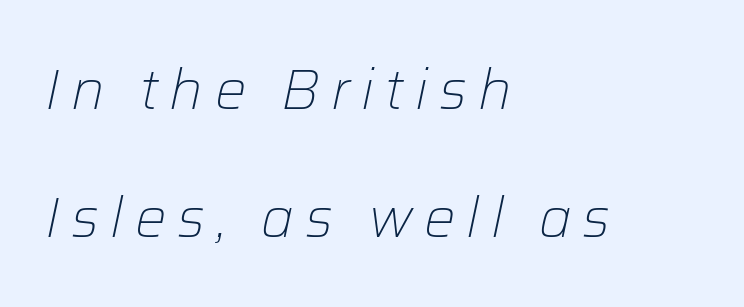
Q: Is the text bold? A: No.
Q: Is the text italic (slanted)? A: Yes, it leans right by about 12 degrees.
Q: Is the text underlined? A: No.
Q: How is the paragraph aligned? A: Left-aligned.
Q: Is the spacing between letters normal or unusually wide? A: Unusually wide.
Q: Is the spacing between lines tight, normal or loose? A: Loose.
Q: Width (condensed, normal, or wide)? A: Normal.
Q: Stroke contrast? A: Low.
Q: x-height? A: Medium.
Q: Monospaced? A: No.
